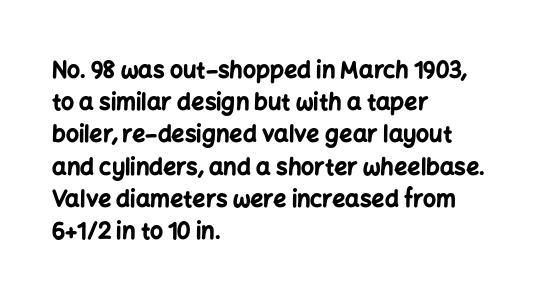
The image shows 23 px bold type, upright; set left-aligned, normal line spacing (1.4x), normal letter spacing, not underlined.
